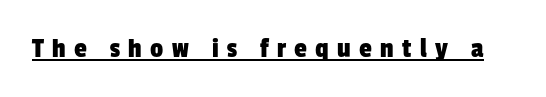
This sample has the flowing, uneven cadence of proportional lettering. These characters rest on top of a visible drawn line. Classification — sans serif. How are the letters spaced? Widely, with obvious added tracking.
